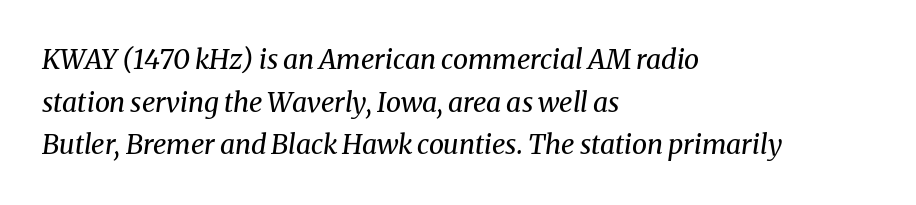
{"italic": "yes", "lean": "right", "slant_degrees": 8, "bold": "no", "underline": "no", "align": "left", "line_spacing": "normal", "line_spacing_ratio": 1.58, "letter_spacing": "normal", "letter_spacing_em": 0.0, "glyph_px": 27}
